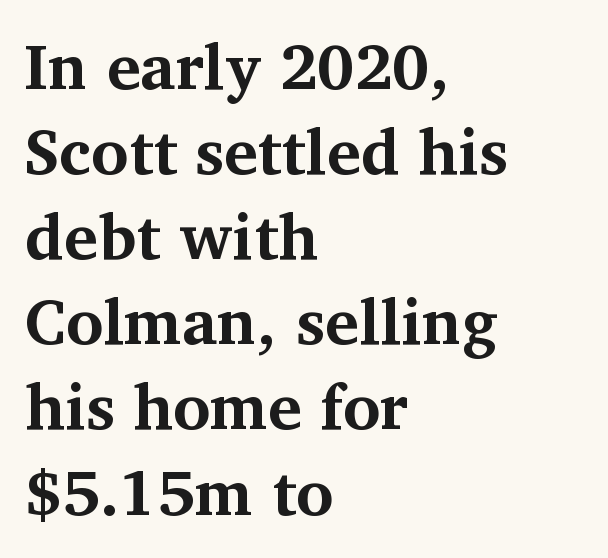
{"serif": "yes", "italic": "no", "bold": "yes", "weight": "bold", "width": "normal", "stroke_contrast": "medium", "x_height": "medium", "monospaced": "no", "underline": "no", "align": "left", "line_spacing": "normal", "line_spacing_ratio": 1.33, "letter_spacing": "normal", "letter_spacing_em": 0.0, "glyph_px": 64}
